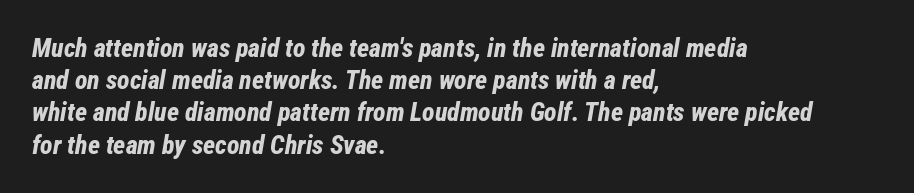
{"italic": "yes", "lean": "right", "slant_degrees": 12, "bold": "yes", "underline": "no", "align": "left", "line_spacing_ratio": 1.24, "letter_spacing": "normal", "letter_spacing_em": 0.0, "glyph_px": 26}
